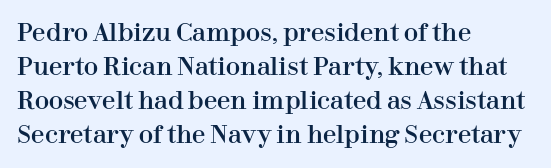
The image shows 24 px text type, upright; set left-aligned, normal line spacing (1.42x), normal letter spacing, not underlined.
